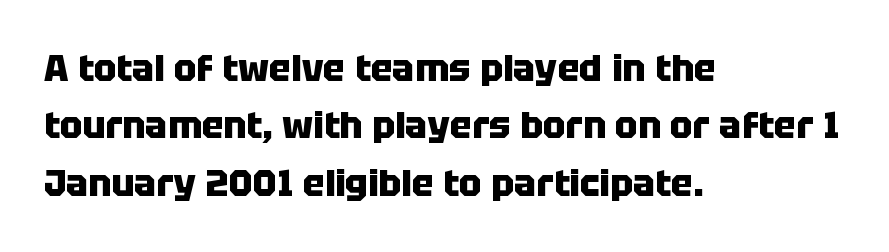
Does the lettering tilt? It doesn't — this is upright. The rendering uses a bold face; every stroke is thick and dark. Compared with a centered layout, this one pins lines to the left instead. The strip under each line holds only bare page. In terms of leading, this rendering sits right in the middle. The text was rendered using a sans face with plain stroke endings.
